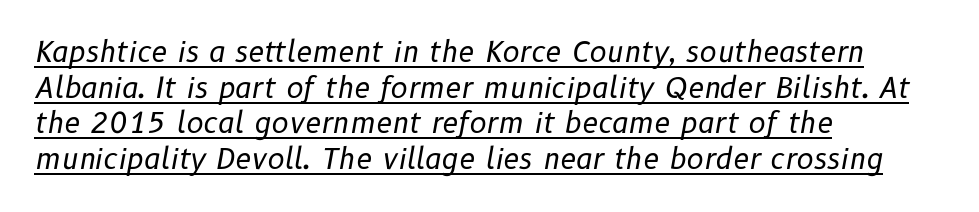
{"italic": "yes", "lean": "right", "slant_degrees": 10, "bold": "no", "weight": "regular", "width": "normal", "stroke_contrast": "low", "x_height": "medium", "monospaced": "no", "underline": "yes", "align": "left", "line_spacing_ratio": 1.23, "letter_spacing": "normal", "letter_spacing_em": 0.0, "glyph_px": 29}
